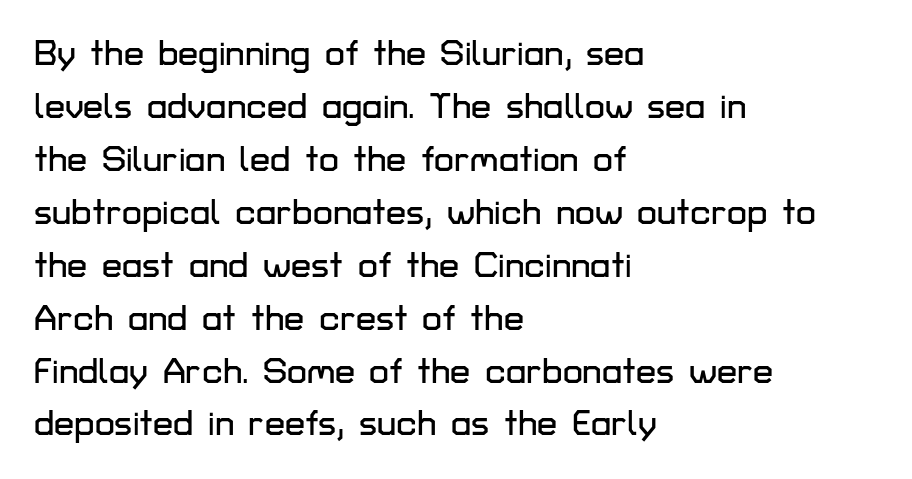
{"serif": "no", "italic": "no", "width": "normal", "stroke_contrast": "low", "x_height": "medium", "monospaced": "no", "underline": "no", "align": "left", "line_spacing": "normal", "line_spacing_ratio": 1.47, "letter_spacing": "normal", "letter_spacing_em": 0.0, "glyph_px": 36}
